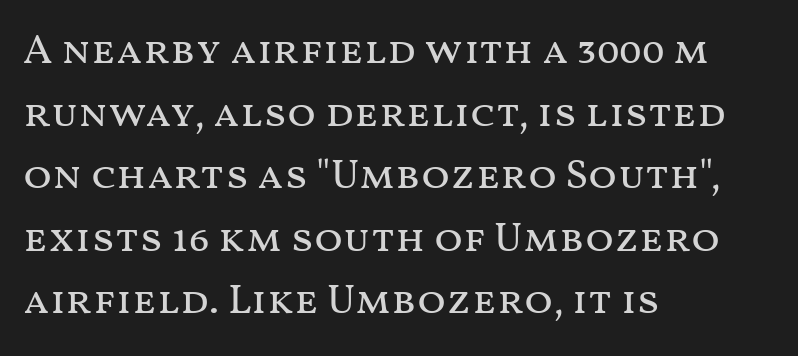
The image shows 42 px regular-weight, wide type, upright; set left-aligned, normal line spacing (1.49x), normal letter spacing, not underlined; medium stroke contrast and a medium x-height.
